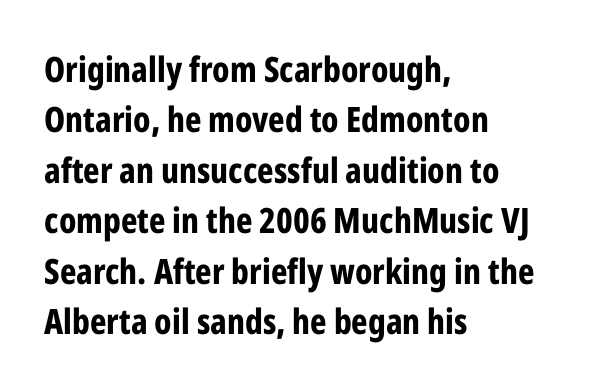
The image shows 35 px bold, condensed sans-serif type, upright; set left-aligned, normal line spacing (1.44x), normal letter spacing, not underlined; low stroke contrast and a medium x-height.
